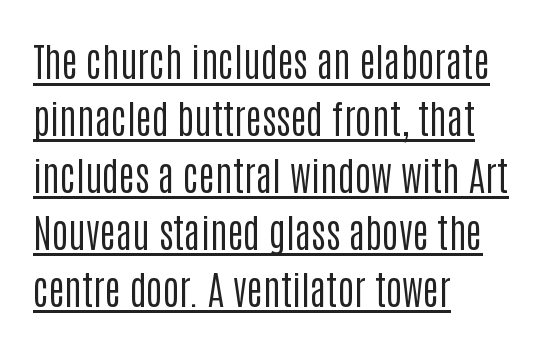
{"serif": "no", "italic": "no", "bold": "no", "weight": "regular", "width": "condensed", "stroke_contrast": "low", "x_height": "large", "monospaced": "no", "underline": "yes", "align": "left", "line_spacing": "normal", "line_spacing_ratio": 1.46, "letter_spacing": "normal", "letter_spacing_em": 0.0, "glyph_px": 39}
